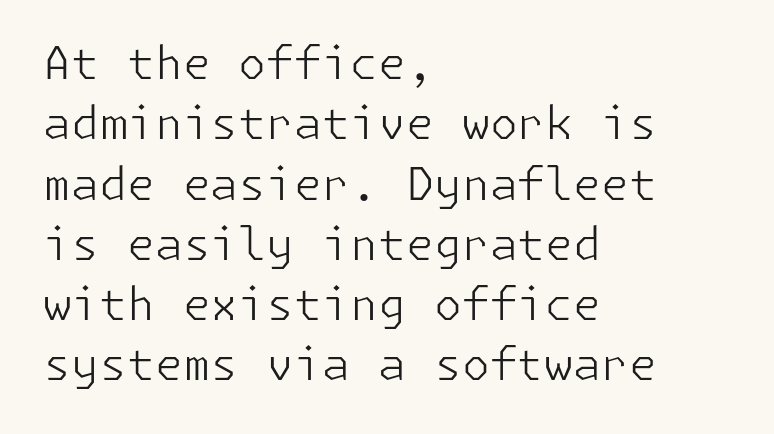
Q: Is the text bold? A: No.
Q: Is the text italic (slanted)? A: No, it is upright.
Q: Is the typeface a serif or a sans-serif typeface? A: Sans-serif.
Q: Is the text underlined? A: No.
Q: How is the paragraph aligned? A: Left-aligned.
Q: Is the spacing between letters normal or unusually wide? A: Normal.
Q: Is the spacing between lines tight, normal or loose? A: Normal.
Q: Width (condensed, normal, or wide)? A: Normal.
Q: Stroke contrast? A: Low.
Q: x-height? A: Medium.
